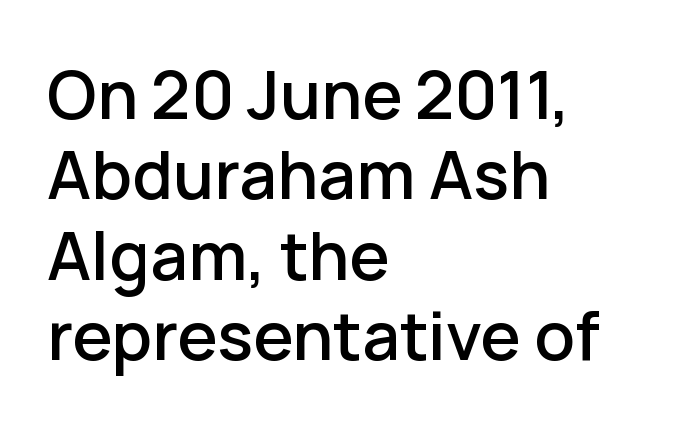
The image shows 67 px sans-serif type, upright; set left-aligned, line spacing 1.2x, normal letter spacing, not underlined; low stroke contrast and a medium x-height.
